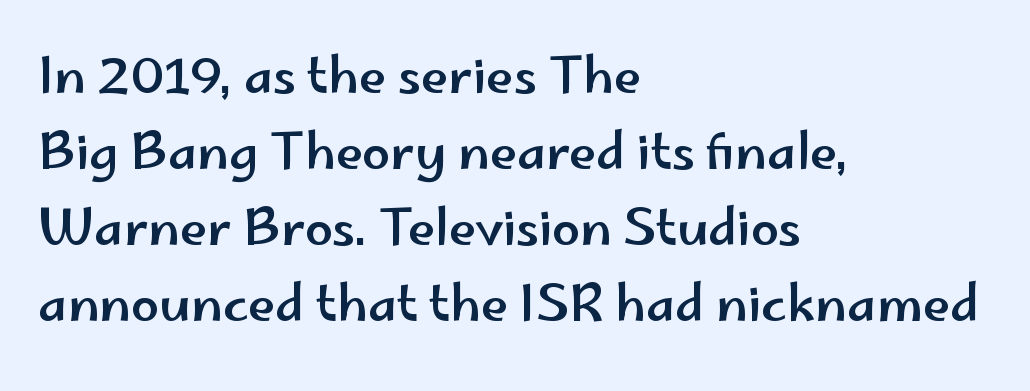
Q: Is the text italic (slanted)? A: No, it is upright.
Q: Is the typeface a serif or a sans-serif typeface? A: Sans-serif.
Q: Is the text underlined? A: No.
Q: How is the paragraph aligned? A: Left-aligned.
Q: Is the spacing between letters normal or unusually wide? A: Normal.
Q: Is the spacing between lines tight, normal or loose? A: Normal.
Q: Width (condensed, normal, or wide)? A: Wide.
Q: Stroke contrast? A: Low.
Q: x-height? A: Small.
Q: Monospaced? A: No.
